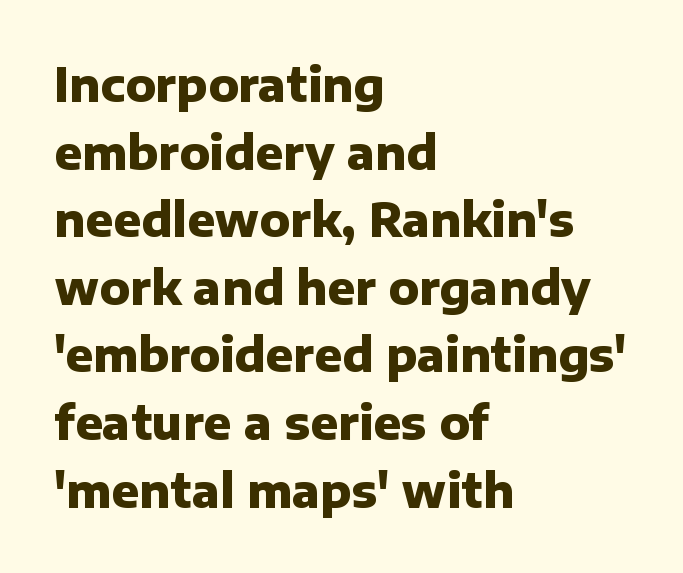
Q: Is the text bold? A: Yes.
Q: Is the text italic (slanted)? A: No, it is upright.
Q: Is the typeface a serif or a sans-serif typeface? A: Sans-serif.
Q: Is the text underlined? A: No.
Q: How is the paragraph aligned? A: Left-aligned.
Q: Is the spacing between letters normal or unusually wide? A: Normal.
Q: Is the spacing between lines tight, normal or loose? A: Normal.
Q: Width (condensed, normal, or wide)? A: Normal.
Q: Stroke contrast? A: Low.
Q: x-height? A: Medium.
Q: Monospaced? A: No.
